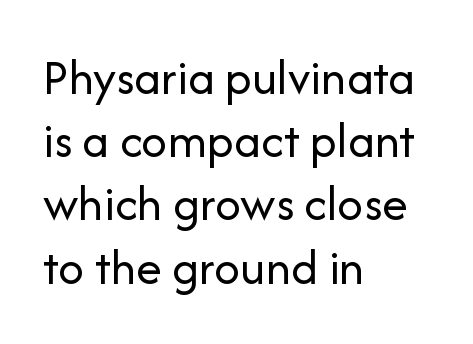
Q: Is the text bold? A: No.
Q: Is the text italic (slanted)? A: No, it is upright.
Q: Is the typeface a serif or a sans-serif typeface? A: Sans-serif.
Q: Is the text underlined? A: No.
Q: How is the paragraph aligned? A: Left-aligned.
Q: Is the spacing between letters normal or unusually wide? A: Normal.
Q: Width (condensed, normal, or wide)? A: Normal.
Q: Stroke contrast? A: Low.
Q: x-height? A: Medium.
Q: Monospaced? A: No.
